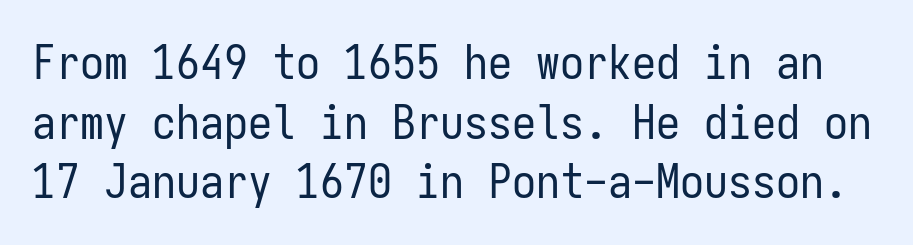
The image shows 48 px regular-weight, condensed sans-serif type, upright, monospaced; set line spacing 1.24x, normal letter spacing, not underlined; low stroke contrast and a medium x-height.
